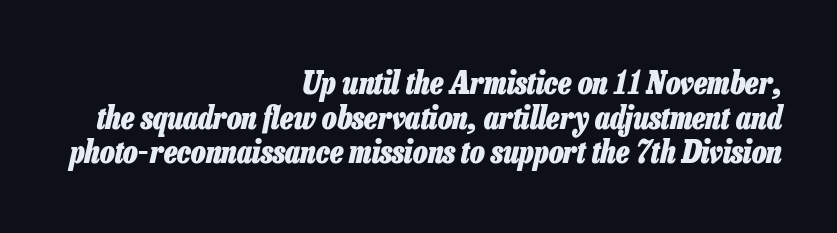
The image shows 31 px heavy, condensed type, italic (leaning right); set right-aligned, tight line spacing (1.12x), normal letter spacing, not underlined; low stroke contrast and a medium x-height.
